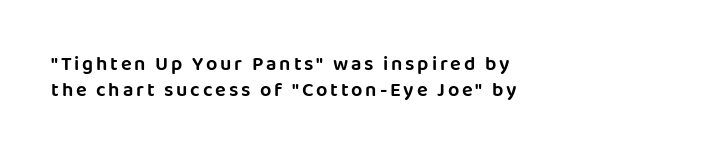
Q: Is the text italic (slanted)? A: No, it is upright.
Q: Is the text underlined? A: No.
Q: How is the paragraph aligned? A: Left-aligned.
Q: Is the spacing between lines tight, normal or loose? A: Normal.
